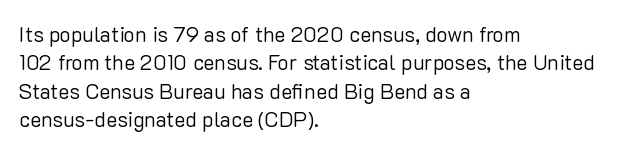
Q: Is the text bold? A: No.
Q: Is the text italic (slanted)? A: No, it is upright.
Q: Is the text underlined? A: No.
Q: How is the paragraph aligned? A: Left-aligned.
Q: Is the spacing between letters normal or unusually wide? A: Normal.
Q: Is the spacing between lines tight, normal or loose? A: Normal.
